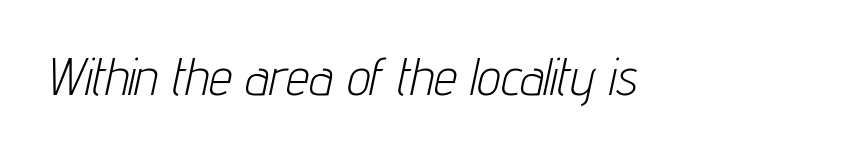
The image shows 52 px light, condensed type, italic (leaning right); set normal letter spacing, not underlined; low stroke contrast and a medium x-height.
